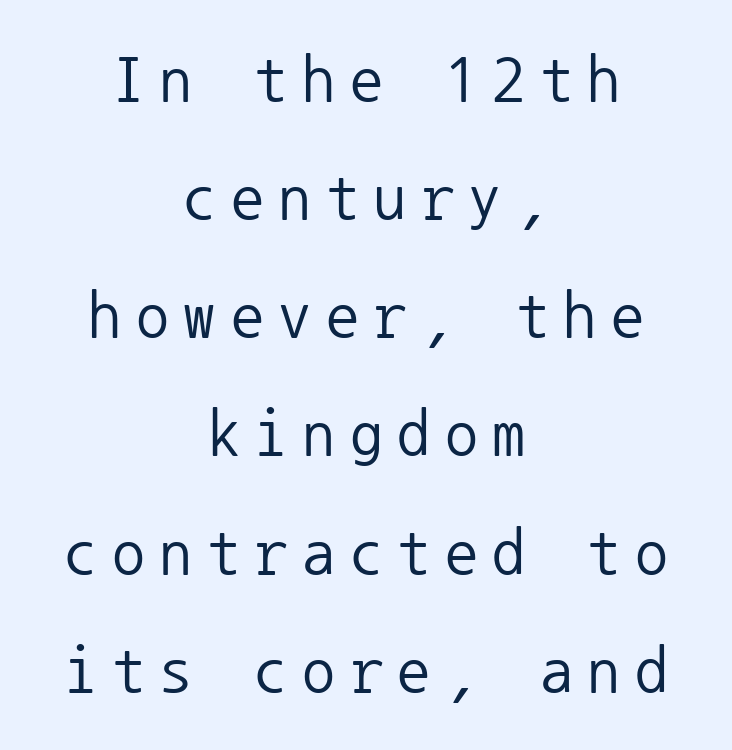
The image shows 66 px regular-weight sans-serif type, upright, monospaced; set centered, line spacing 1.79x, unusually wide letter spacing (+0.22 em), not underlined; low stroke contrast and a medium x-height.
